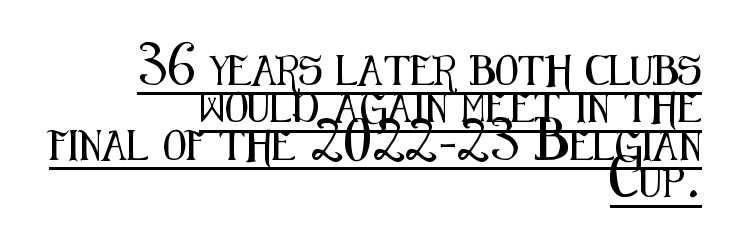
The image shows 30 px condensed type, upright; set right-aligned, normal line spacing (1.25x), normal letter spacing, underlined; medium stroke contrast and a medium x-height.
